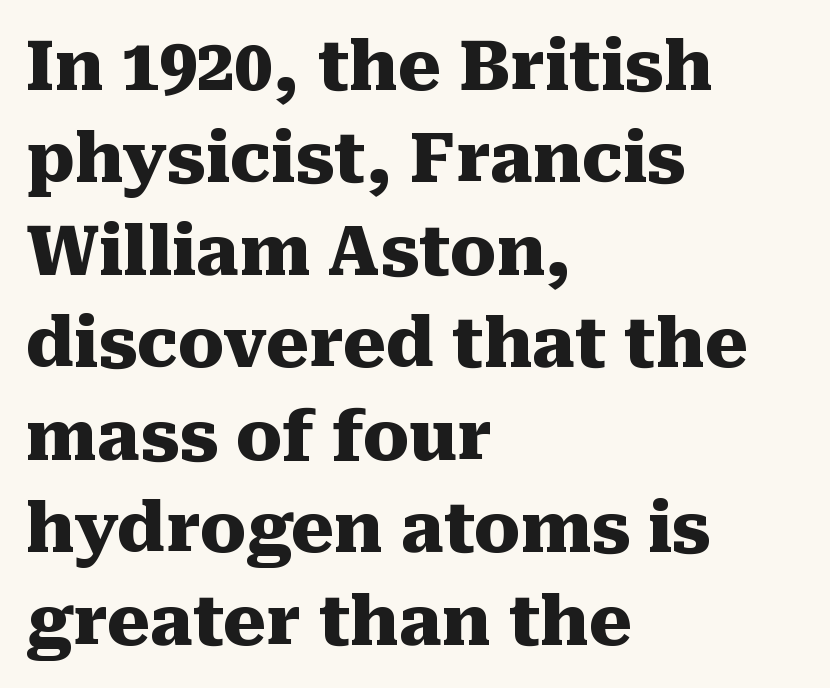
Each letter keeps its own natural width here, so spacing adapts to shape. A full-strength bold gives these letters their thick strokes. The leading is moderate, giving the passage an even texture. The glyphs are unaccompanied by any horizontal stroke below them. Typographically, this falls in the serif category.
